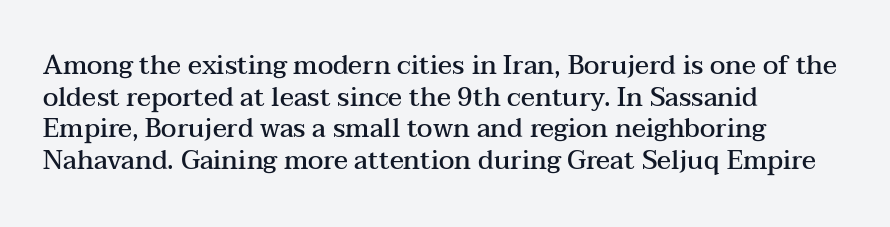
Q: Is the text bold? A: Semi-bold.
Q: Is the text italic (slanted)? A: No, it is upright.
Q: Is the text underlined? A: No.
Q: How is the paragraph aligned? A: Left-aligned.
Q: Is the spacing between letters normal or unusually wide? A: Normal.
